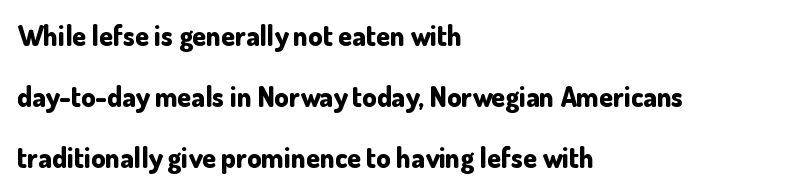
The image shows 28 px bold sans-serif type, upright; set left-aligned, loose line spacing (2.17x), normal letter spacing, not underlined; low stroke contrast and a small x-height.
